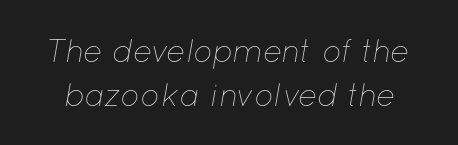
The foot of each line stays bare and open. An italicized treatment has been applied to the whole sample. Character widths vary here, with narrow letters taking less room than wide ones. Quick note: interline space is typical.
